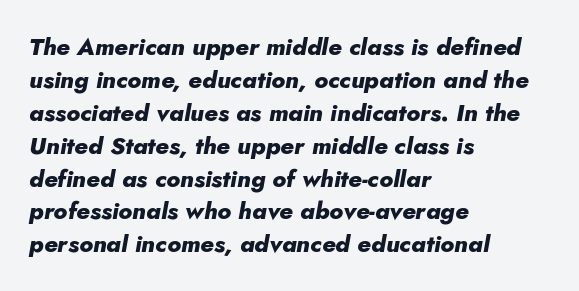
{"italic": "yes", "lean": "right", "slant_degrees": 10, "bold": "yes", "underline": "no", "align": "left", "line_spacing": "normal", "line_spacing_ratio": 1.37, "letter_spacing": "normal", "letter_spacing_em": 0.0, "glyph_px": 24}
